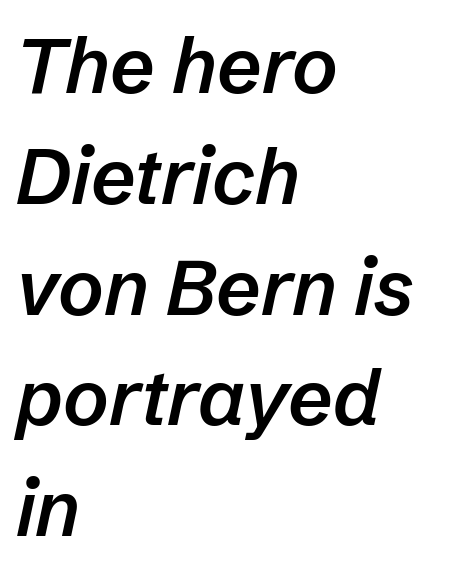
Q: Is the text bold? A: Semi-bold.
Q: Is the text italic (slanted)? A: Yes, it leans right by about 12 degrees.
Q: Is the text underlined? A: No.
Q: How is the paragraph aligned? A: Left-aligned.
Q: Is the spacing between letters normal or unusually wide? A: Normal.
Q: Is the spacing between lines tight, normal or loose? A: Normal.
Q: Width (condensed, normal, or wide)? A: Normal.
Q: Stroke contrast? A: Low.
Q: x-height? A: Medium.
Q: Monospaced? A: No.
